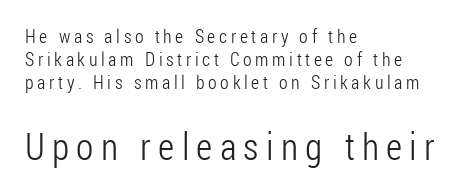
The axis of the letterforms is exactly vertical. This sample is left-justified, so line endings fall wherever the words run out. Has an underline been added? It has not. The characters are drawn with everyday or finer stroke widths. The text was rendered using a sans face with plain stroke endings.
